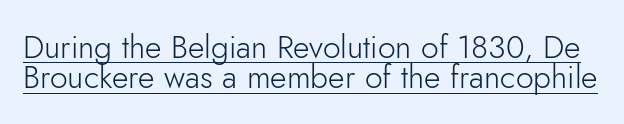
Classification — sans serif. These glyphs show unthickened strokes, regular width or finer. Baseline-to-baseline distance is barely more than the letter height. Is this a fixed-width face? No — the glyphs have proportional, varying widths.
